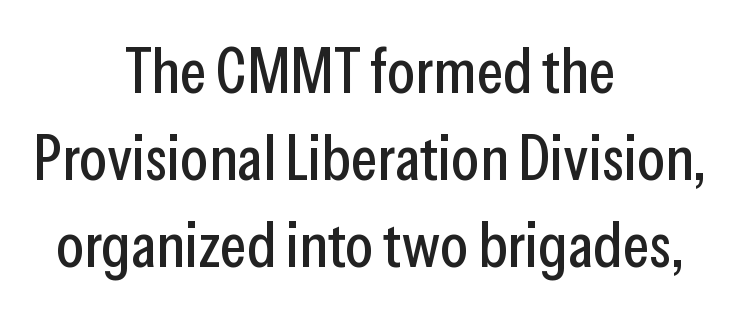
{"serif": "no", "italic": "no", "width": "condensed", "stroke_contrast": "low", "x_height": "medium", "monospaced": "no", "underline": "no", "align": "center", "line_spacing": "normal", "line_spacing_ratio": 1.36, "letter_spacing": "normal", "letter_spacing_em": 0.0, "glyph_px": 64}
